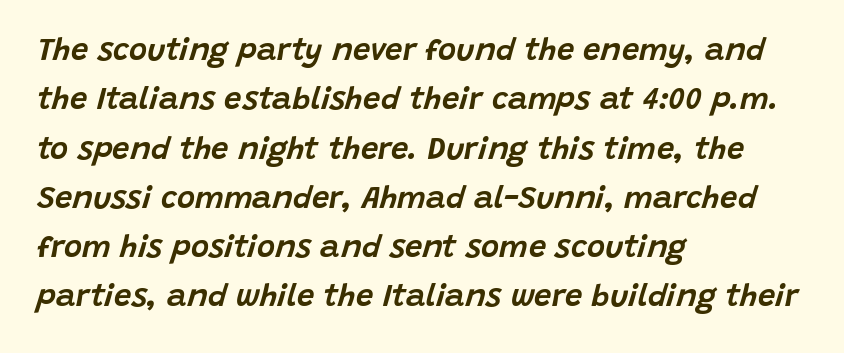
{"italic": "yes", "lean": "right", "slant_degrees": 15, "width": "normal", "stroke_contrast": "low", "x_height": "large", "monospaced": "no", "underline": "no", "align": "left", "line_spacing": "normal", "line_spacing_ratio": 1.59, "letter_spacing": "normal", "letter_spacing_em": 0.0, "glyph_px": 31}
